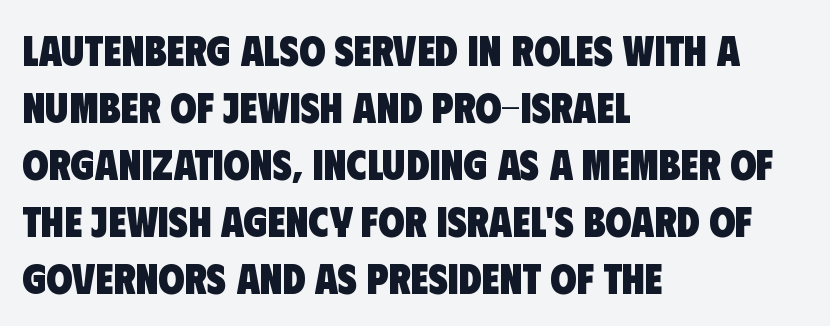
The image shows 42 px heavy, condensed sans-serif type; set left-aligned, normal line spacing (1.36x), normal letter spacing, not underlined; low stroke contrast and a large x-height.
